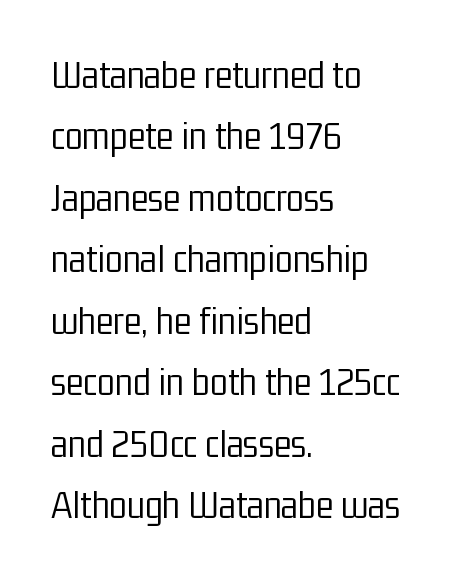
Q: Is the text bold? A: No.
Q: Is the text italic (slanted)? A: No, it is upright.
Q: Is the typeface a serif or a sans-serif typeface? A: Sans-serif.
Q: Is the text underlined? A: No.
Q: How is the paragraph aligned? A: Left-aligned.
Q: Is the spacing between letters normal or unusually wide? A: Normal.
Q: Is the spacing between lines tight, normal or loose? A: Normal.
Q: Width (condensed, normal, or wide)? A: Condensed.
Q: Stroke contrast? A: Low.
Q: x-height? A: Medium.
Q: Monospaced? A: No.
